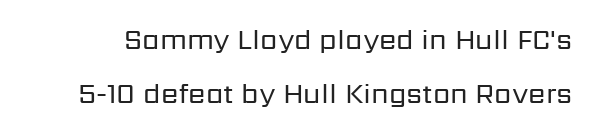
Q: Is the text bold? A: No.
Q: Is the text italic (slanted)? A: No, it is upright.
Q: Is the typeface a serif or a sans-serif typeface? A: Sans-serif.
Q: Is the text underlined? A: No.
Q: Is the spacing between letters normal or unusually wide? A: Normal.
Q: Is the spacing between lines tight, normal or loose? A: Loose.
Q: Width (condensed, normal, or wide)? A: Normal.
Q: Stroke contrast? A: Low.
Q: x-height? A: Medium.
Q: Monospaced? A: No.
